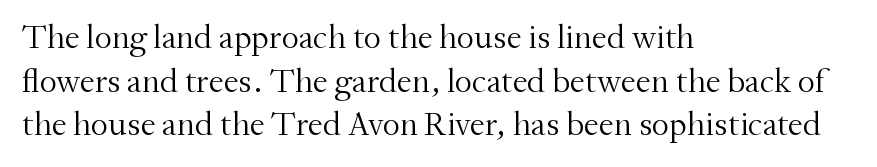
{"serif": "yes", "italic": "no", "bold": "no", "weight": "light", "width": "normal", "stroke_contrast": "medium", "x_height": "small", "monospaced": "no", "underline": "no", "align": "left", "line_spacing": "normal", "line_spacing_ratio": 1.28, "letter_spacing": "normal", "letter_spacing_em": 0.0, "glyph_px": 34}
